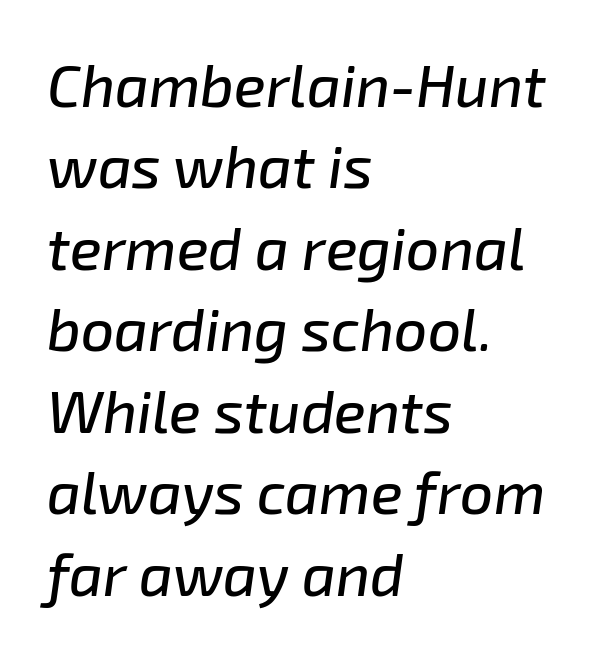
How are the letters spaced? Ordinarily, with no added tracking. The passage shown stacks its lines at a standard gap. You can tell it's italic because the verticals aren't actually vertical. No word sits above an underline. All the whitespace from short lines collects on the right.
